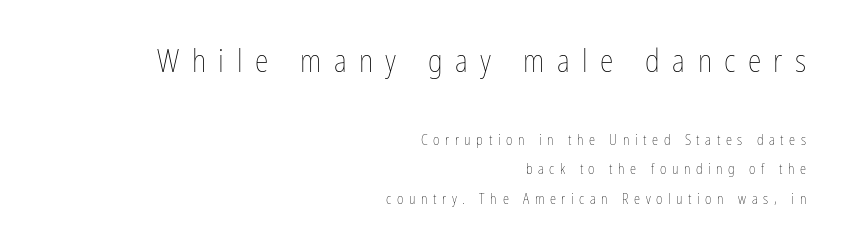
The image shows 31 px thin, condensed type, upright; set right-aligned, loose line spacing (2.1x), unusually wide letter spacing (+0.4 em), not underlined; the first (top) block is 2.21x larger; low stroke contrast and a medium x-height.
